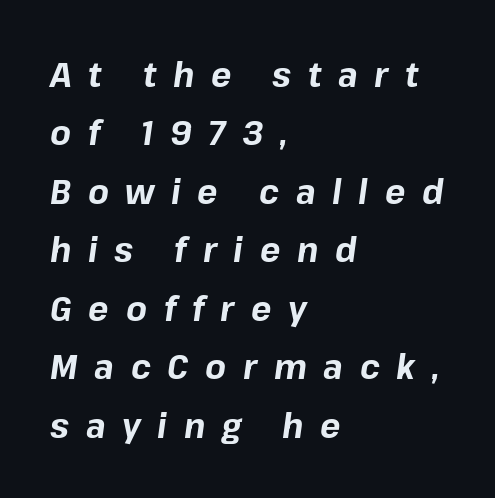
Q: Is the text bold? A: Yes.
Q: Is the text italic (slanted)? A: Yes, it leans right by about 8 degrees.
Q: Is the text underlined? A: No.
Q: How is the paragraph aligned? A: Left-aligned.
Q: Is the spacing between letters normal or unusually wide? A: Unusually wide.
Q: Width (condensed, normal, or wide)? A: Normal.
Q: Stroke contrast? A: Low.
Q: x-height? A: Medium.
Q: Monospaced? A: No.
